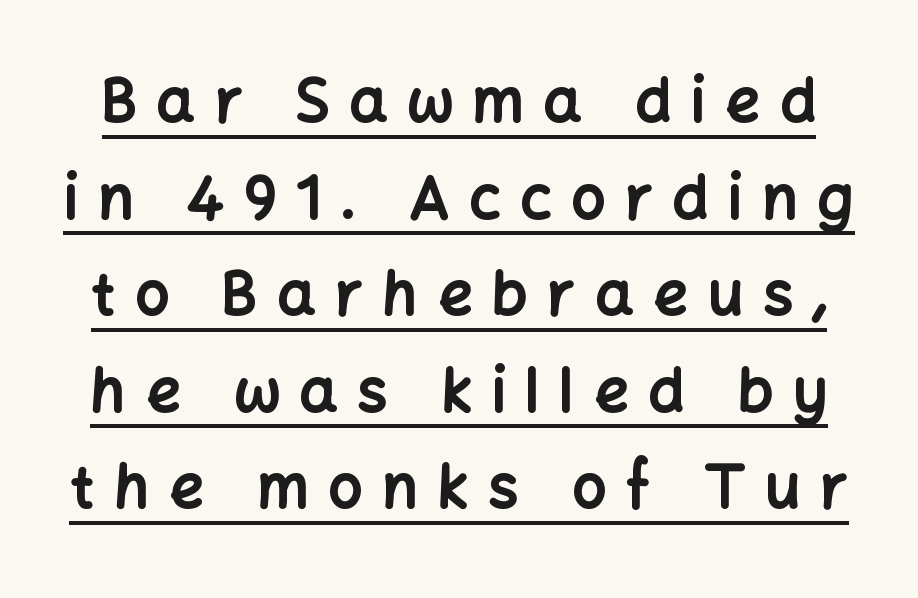
The image shows 60 px bold sans-serif type, upright; set normal line spacing (1.61x), unusually wide letter spacing (+0.33 em), underlined; low stroke contrast and a medium x-height.
